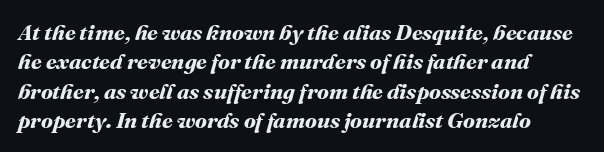
{"bold": "yes", "underline": "no", "line_spacing": "normal", "line_spacing_ratio": 1.33, "letter_spacing": "normal", "letter_spacing_em": 0.0, "glyph_px": 22}
